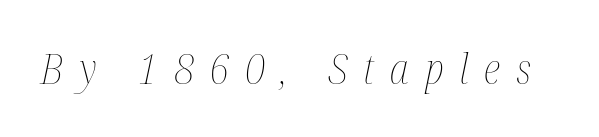
Q: Is the text bold? A: No.
Q: Is the text italic (slanted)? A: Yes, it leans right by about 12 degrees.
Q: Is the text underlined? A: No.
Q: Is the spacing between letters normal or unusually wide? A: Unusually wide.
Q: Width (condensed, normal, or wide)? A: Condensed.
Q: Stroke contrast? A: Medium.
Q: x-height? A: Medium.
Q: Monospaced? A: No.
